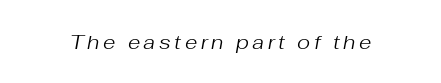
Yep, that's italic — everything's leaning. Weight: regular or lighter. The specimen omits any rule beneath the text block's lines.
